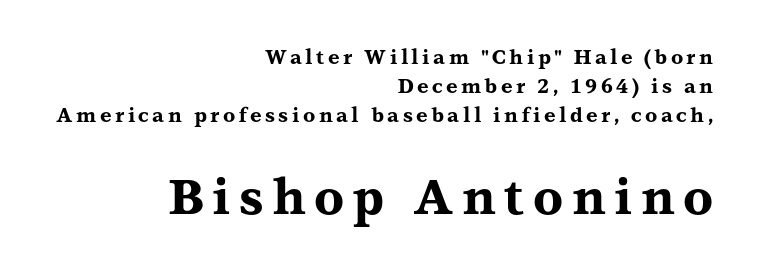
{"serif": "yes", "italic": "no", "bold": "yes", "weight": "bold", "width": "wide", "stroke_contrast": "medium", "x_height": "medium", "monospaced": "no", "underline": "no", "align": "right", "line_spacing": "normal", "line_spacing_ratio": 1.44, "larger_block": "second", "size_ratio": 2.45, "glyph_px": 49}
